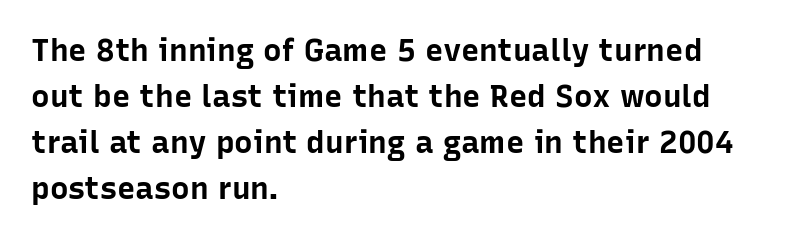
Is this a sans? Yes — the strokes have no serifs. These lines are rendered in a variable-pitch font. Upright lettering throughout. Leftover space on each line is placed entirely after the last word. Any mark beneath the type? The region is blank. Honestly, the row spacing looks completely unremarkable.
